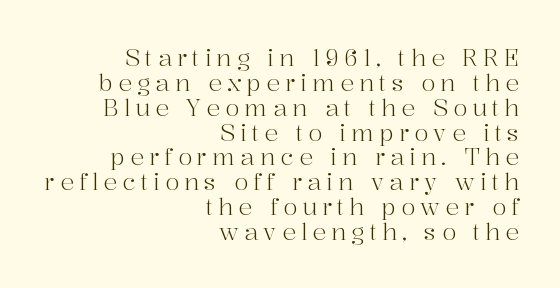
{"italic": "no", "bold": "no", "underline": "no", "align": "right", "line_spacing": "tight", "line_spacing_ratio": 1.08, "letter_spacing": "wide", "letter_spacing_em": 0.22, "glyph_px": 23}
